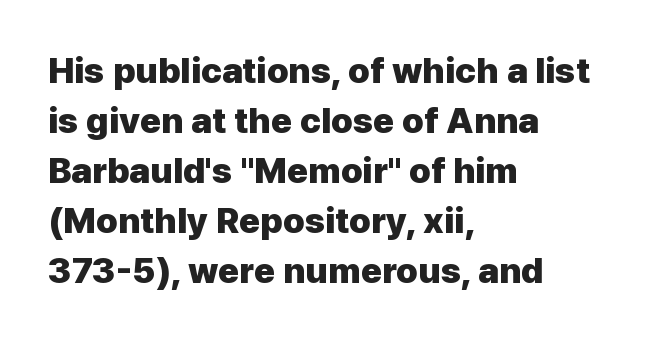
{"serif": "no", "italic": "no", "bold": "yes", "weight": "heavy", "width": "normal", "stroke_contrast": "low", "x_height": "medium", "monospaced": "no", "underline": "no", "align": "left", "line_spacing": "normal", "line_spacing_ratio": 1.39, "letter_spacing": "normal", "letter_spacing_em": 0.0, "glyph_px": 36}
